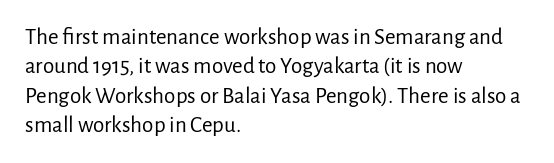
The image shows 23 px text type, upright; set left-aligned, normal line spacing (1.28x), normal letter spacing, not underlined.
